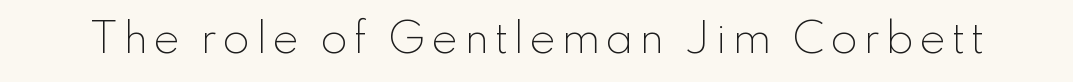
The image shows 40 px light sans-serif type, upright; set not underlined; low stroke contrast and a small x-height.
